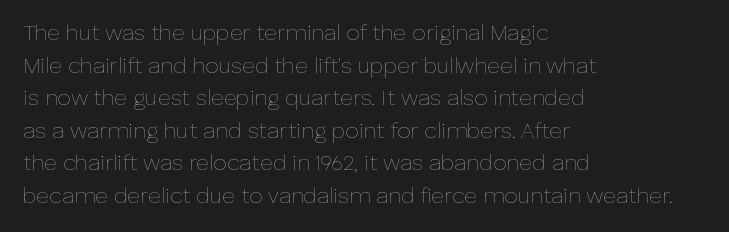
Rows of type keep a routine distance in the vertical direction. The space beneath each line is pristine and unruled. Which margin do the lines hug? The left one — the right edge is uneven. The letterforms sit shoulder to shoulder at normal distance.
